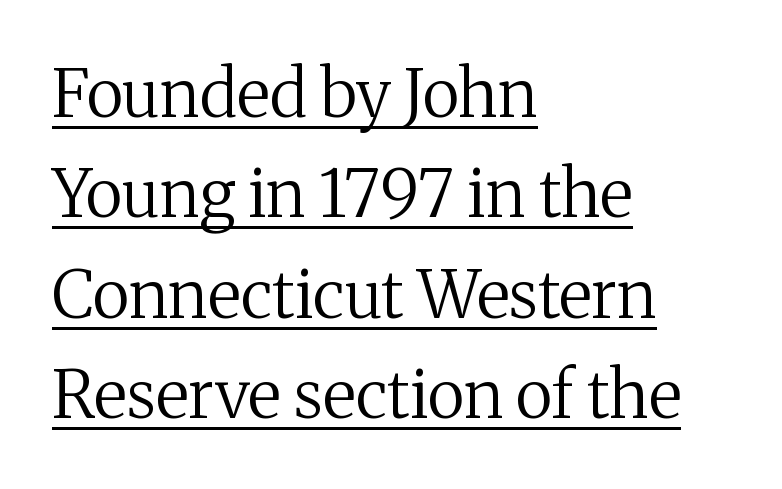
The image shows 66 px regular-weight serif type, upright; set left-aligned, normal line spacing (1.52x), normal letter spacing, underlined; medium stroke contrast and a medium x-height.
